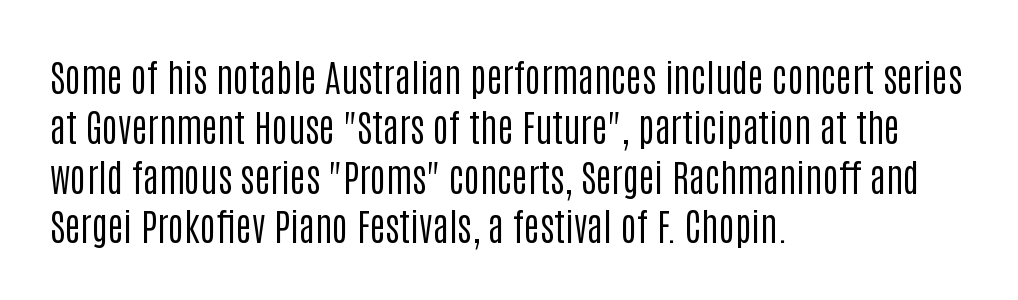
Q: Is the text bold? A: No.
Q: Is the text italic (slanted)? A: No, it is upright.
Q: Is the typeface a serif or a sans-serif typeface? A: Sans-serif.
Q: Is the text underlined? A: No.
Q: How is the paragraph aligned? A: Left-aligned.
Q: Is the spacing between letters normal or unusually wide? A: Normal.
Q: Is the spacing between lines tight, normal or loose? A: Normal.
Q: Width (condensed, normal, or wide)? A: Condensed.
Q: Stroke contrast? A: Low.
Q: x-height? A: Large.
Q: Monospaced? A: No.
